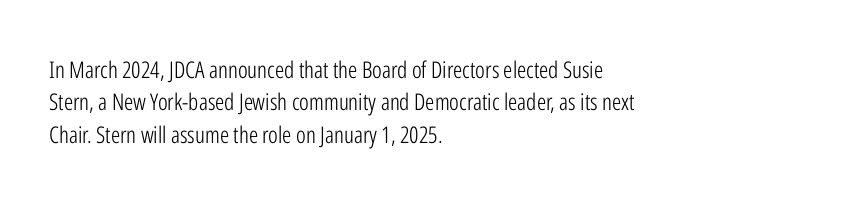
{"italic": "no", "bold": "no", "underline": "no", "align": "left", "line_spacing": "normal", "line_spacing_ratio": 1.41, "letter_spacing": "normal", "letter_spacing_em": 0.0, "glyph_px": 23}
